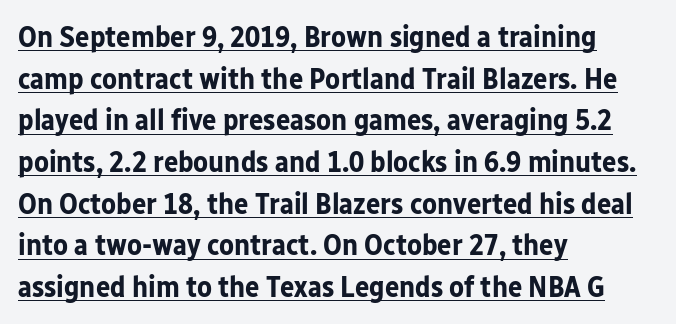
{"serif": "no", "italic": "no", "bold": "yes", "weight": "bold", "width": "normal", "stroke_contrast": "low", "x_height": "medium", "monospaced": "no", "underline": "yes", "align": "left", "line_spacing": "normal", "line_spacing_ratio": 1.39, "letter_spacing": "normal", "letter_spacing_em": 0.0, "glyph_px": 30}
